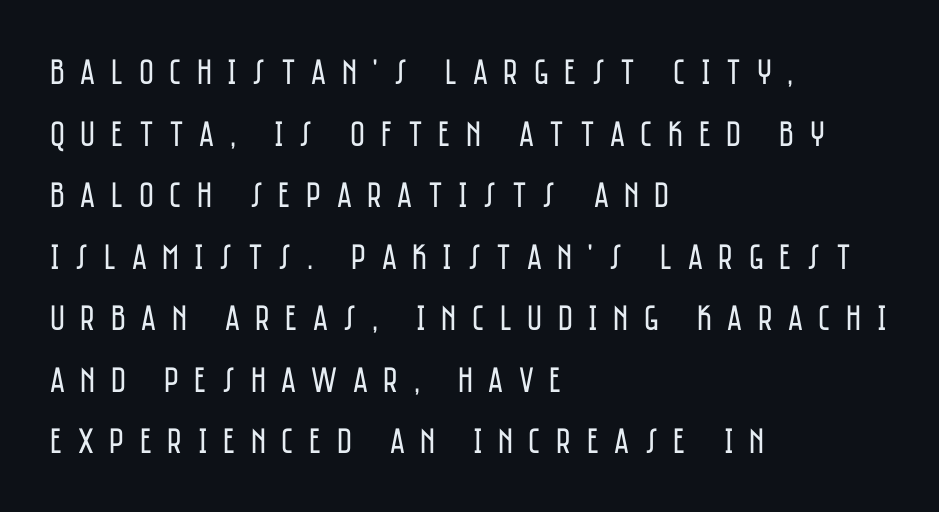
{"serif": "no", "italic": "no", "bold": "no", "weight": "regular", "width": "condensed", "stroke_contrast": "low", "x_height": "large", "monospaced": "no", "underline": "no", "align": "left", "line_spacing_ratio": 1.71, "letter_spacing": "wide", "letter_spacing_em": 0.43, "glyph_px": 36}
